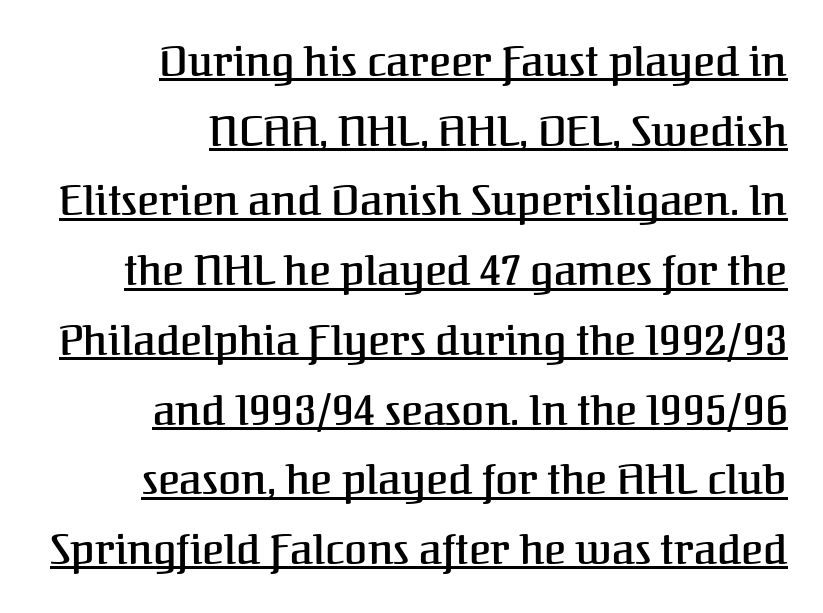
Compared with a flush-left layout, this one pins lines to the opposite, right side. The horizontal fit of the characters is conventional and even. The rendering shows small feet on the letterforms — a serif design. Characters remain perfectly vertical along every line. A rule runs beneath these lines of type. Looks like regular typesetting: each glyph gets only the width it needs.
